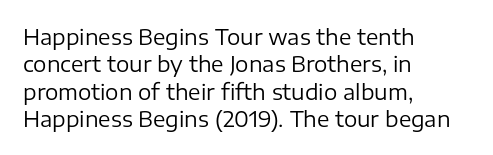
The image shows 21 px text type, upright; set left-aligned, normal line spacing (1.3x), normal letter spacing, not underlined.
